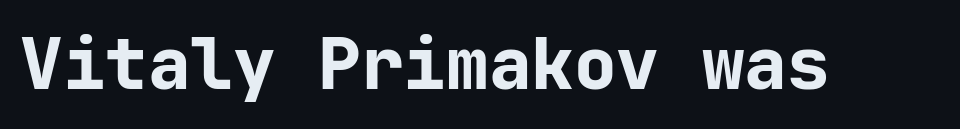
Q: Is the text bold? A: Yes.
Q: Is the text italic (slanted)? A: No, it is upright.
Q: Is the typeface a serif or a sans-serif typeface? A: Sans-serif.
Q: Is the text underlined? A: No.
Q: Is the spacing between letters normal or unusually wide? A: Normal.
Q: Width (condensed, normal, or wide)? A: Normal.
Q: Stroke contrast? A: Low.
Q: x-height? A: Medium.
Q: Monospaced? A: Yes.
